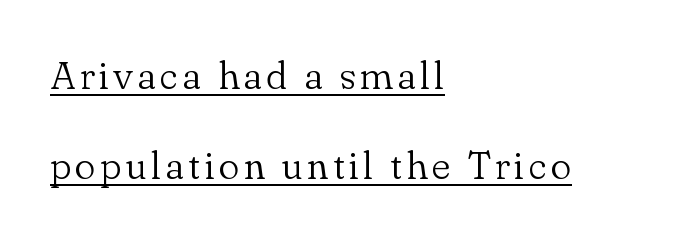
Q: Is the text bold? A: No.
Q: Is the text italic (slanted)? A: No, it is upright.
Q: Is the typeface a serif or a sans-serif typeface? A: Serif.
Q: Is the text underlined? A: Yes.
Q: How is the paragraph aligned? A: Left-aligned.
Q: Is the spacing between lines tight, normal or loose? A: Loose.
Q: Width (condensed, normal, or wide)? A: Normal.
Q: Stroke contrast? A: Low.
Q: x-height? A: Small.
Q: Monospaced? A: No.
